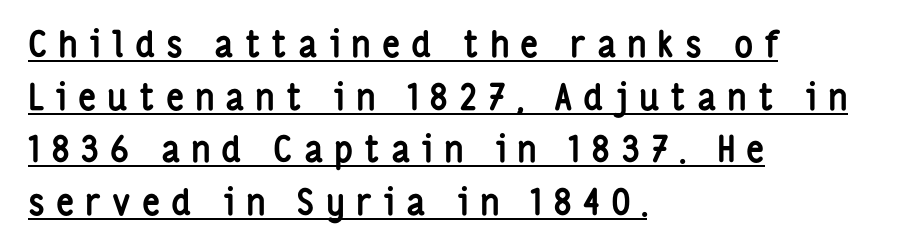
Q: Is the text bold? A: Yes.
Q: Is the text italic (slanted)? A: No, it is upright.
Q: Is the typeface a serif or a sans-serif typeface? A: Sans-serif.
Q: Is the text underlined? A: Yes.
Q: How is the paragraph aligned? A: Left-aligned.
Q: Is the spacing between letters normal or unusually wide? A: Unusually wide.
Q: Is the spacing between lines tight, normal or loose? A: Normal.
Q: Width (condensed, normal, or wide)? A: Condensed.
Q: Stroke contrast? A: Low.
Q: x-height? A: Medium.
Q: Monospaced? A: No.
